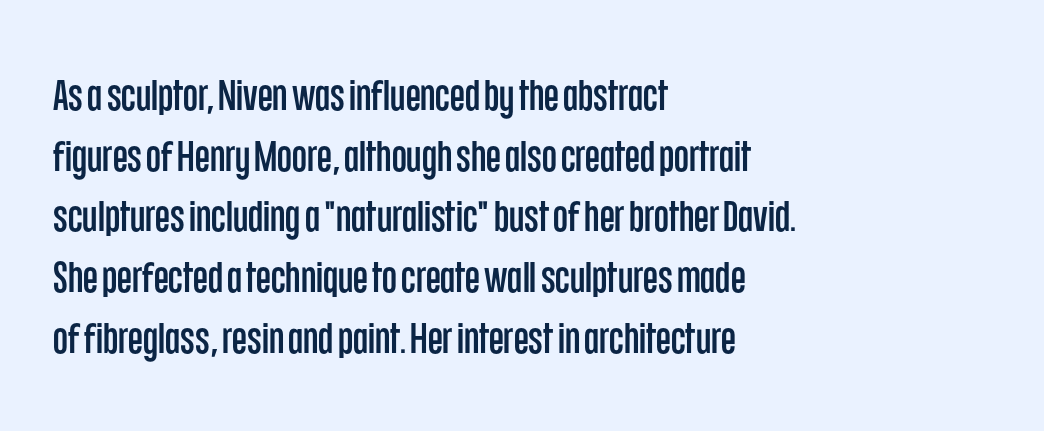
Q: Is the text italic (slanted)? A: No, it is upright.
Q: Is the typeface a serif or a sans-serif typeface? A: Sans-serif.
Q: Is the text underlined? A: No.
Q: How is the paragraph aligned? A: Left-aligned.
Q: Is the spacing between letters normal or unusually wide? A: Normal.
Q: Is the spacing between lines tight, normal or loose? A: Normal.
Q: Width (condensed, normal, or wide)? A: Condensed.
Q: Stroke contrast? A: Low.
Q: x-height? A: Large.
Q: Monospaced? A: No.
